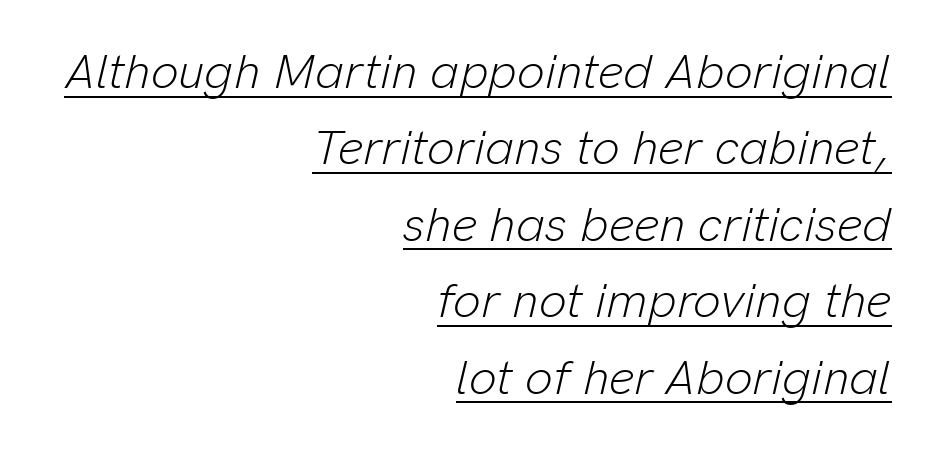
The letters look calm and open, with moderate or lighter stems. The rendering anchors every line to the right-hand side. What decoration does the sample have? An underline. Slant detected: the letters are inclined. Is the letter spacing exaggerated? No — it looks like the ordinary default.
